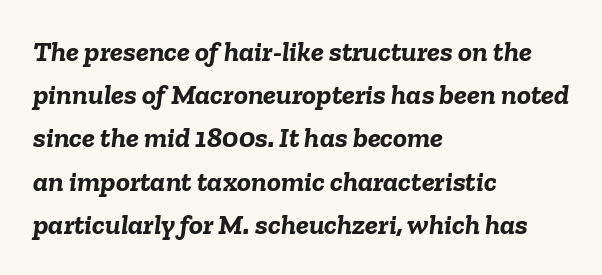
The image shows 29 px semibold type, italic (leaning right); set left-aligned, normal line spacing (1.49x), normal letter spacing, not underlined; low stroke contrast and a medium x-height.
